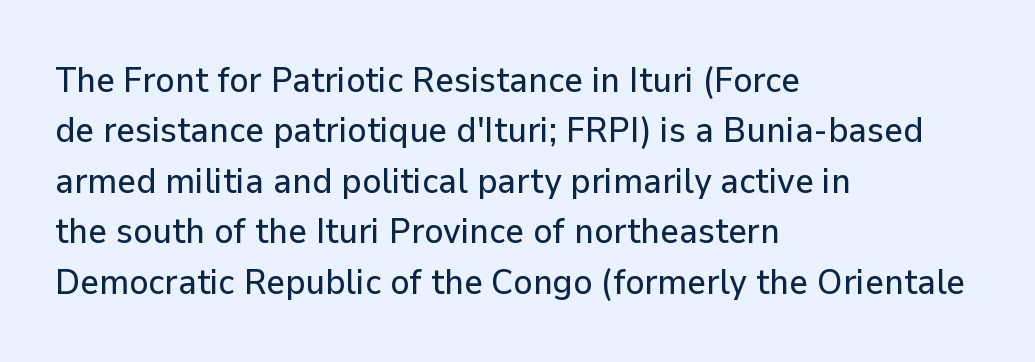
{"serif": "no", "italic": "no", "width": "normal", "stroke_contrast": "low", "x_height": "medium", "monospaced": "no", "underline": "no", "align": "left", "line_spacing": "normal", "line_spacing_ratio": 1.4, "letter_spacing": "normal", "letter_spacing_em": 0.0, "glyph_px": 36}
